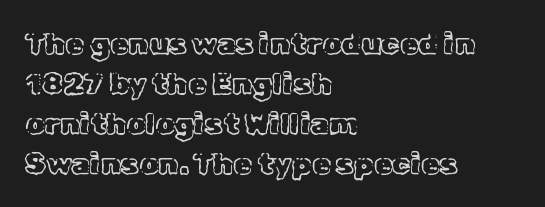
The image shows 30 px text type, upright; set left-aligned, normal line spacing (1.33x), normal letter spacing, not underlined; a medium x-height.
